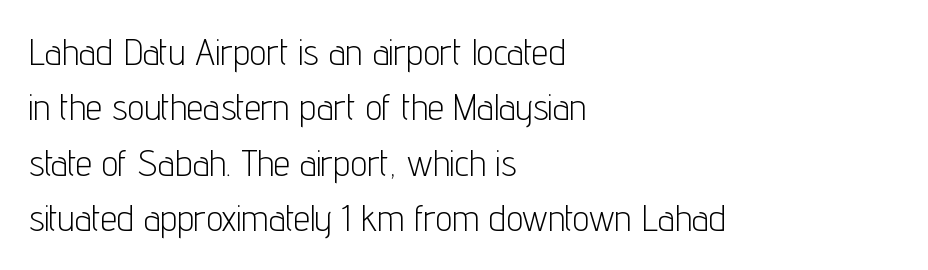
Any mark beneath the type? The region is blank. A classic flush-left, rag-right setting is used for this passage. The typeface chosen for these lines omits serifs. The line texture is even and compact thanks to regular tracking.
